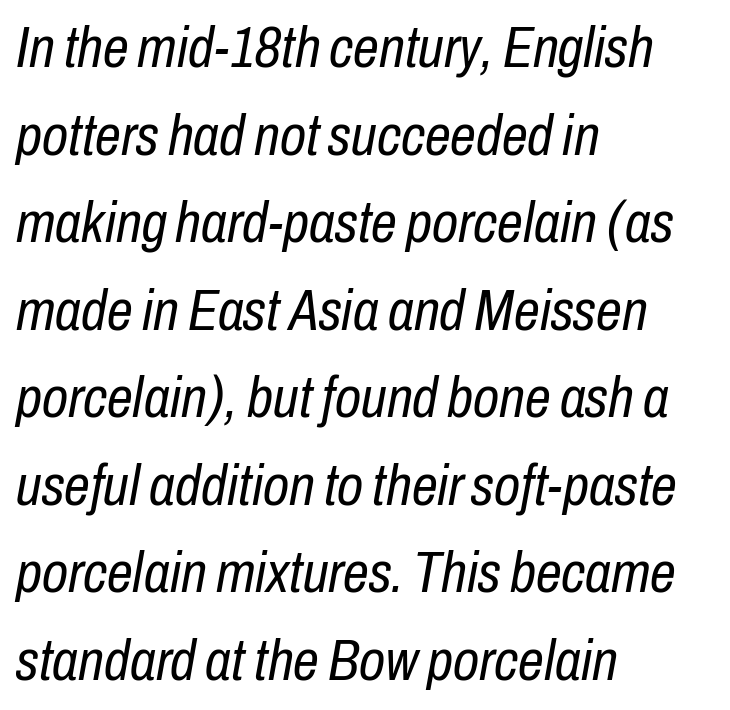
The image shows 58 px regular-weight, condensed type, italic (leaning right); set left-aligned, normal line spacing (1.51x), normal letter spacing, not underlined; low stroke contrast and a medium x-height.
